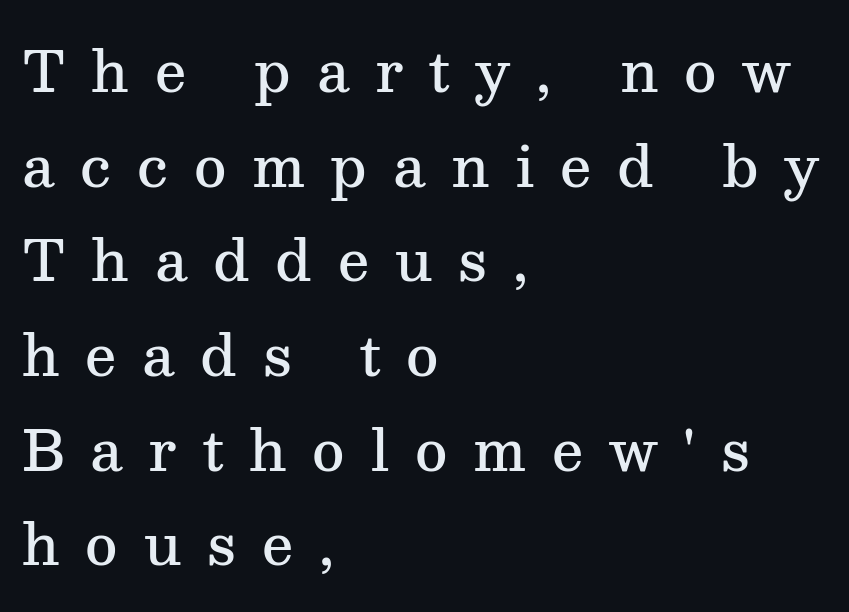
{"serif": "yes", "italic": "no", "bold": "semi", "weight": "semibold", "width": "normal", "stroke_contrast": "medium", "x_height": "medium", "monospaced": "no", "underline": "no", "align": "left", "line_spacing": "normal", "line_spacing_ratio": 1.69, "letter_spacing": "wide", "letter_spacing_em": 0.46, "glyph_px": 56}
